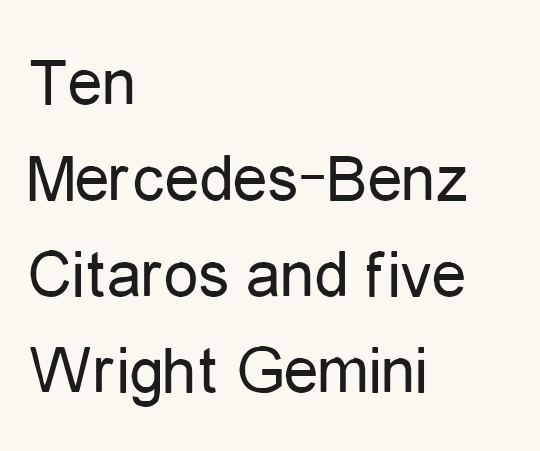
This sample uses an upright cut, with every glyph sitting square on the baseline. Bold? No — there's no thickening of the strokes. The zone under the glyphs is completely vacant. The type is set solid horizontally, with unmodified tracking. In terms of letterform style, serifs are entirely absent. Does the leading feel generous? No, just average.
